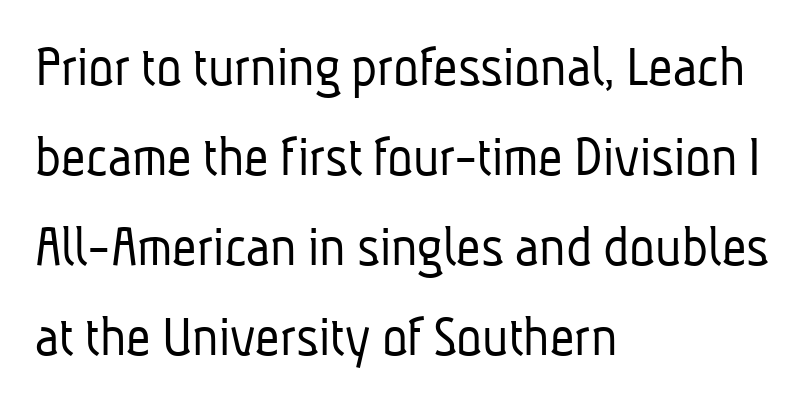
Vertically, the passage feels balanced, rows spaced as you'd expect. Descenders are the only things crossing below the line. The text block is weighted toward the left margin, trailing off unevenly rightward. The letters advance in unequal steps, a hallmark of proportional type.
